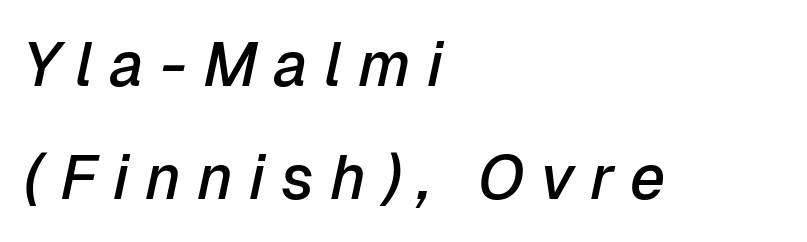
Q: Is the text bold? A: Semi-bold.
Q: Is the text italic (slanted)? A: Yes, it leans right by about 12 degrees.
Q: Is the text underlined? A: No.
Q: How is the paragraph aligned? A: Left-aligned.
Q: Is the spacing between letters normal or unusually wide? A: Unusually wide.
Q: Width (condensed, normal, or wide)? A: Normal.
Q: Stroke contrast? A: Low.
Q: x-height? A: Medium.
Q: Monospaced? A: No.
